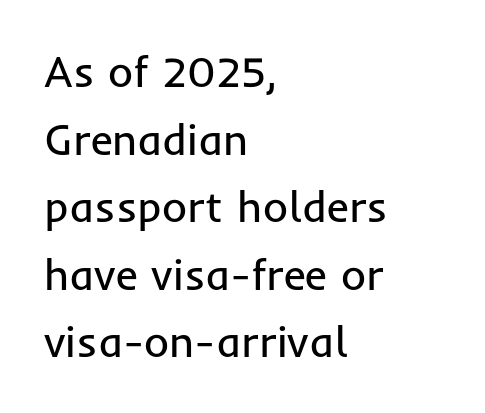
The image shows 43 px regular-weight sans-serif type, upright; set left-aligned, normal line spacing (1.57x), normal letter spacing, not underlined; low stroke contrast and a medium x-height.
